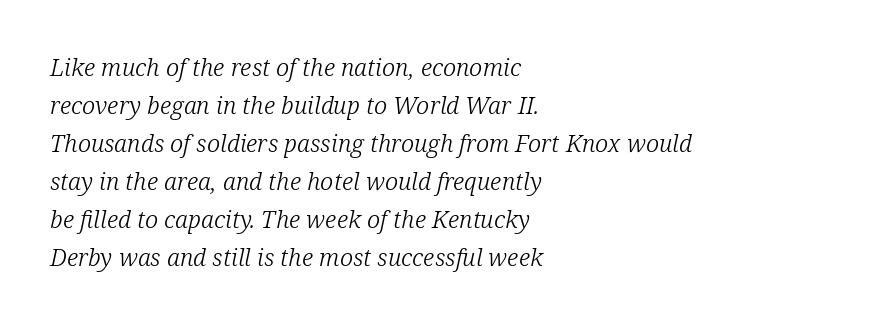
If you measured baseline to baseline, you'd find a middling distance. The weight tops out at a normal text grade. The face used here is rendered with its standard letterfit. A bare baseline throughout the passage.
